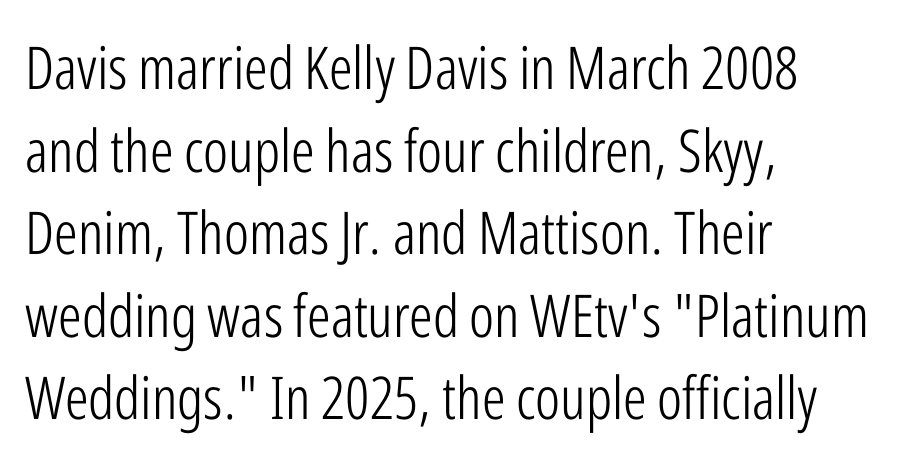
{"serif": "no", "italic": "no", "bold": "no", "weight": "light", "width": "condensed", "stroke_contrast": "low", "x_height": "medium", "monospaced": "no", "underline": "no", "align": "left", "line_spacing": "normal", "line_spacing_ratio": 1.4, "letter_spacing": "normal", "letter_spacing_em": 0.0, "glyph_px": 59}
